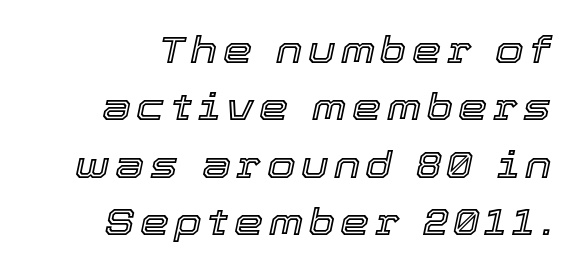
Q: Is the text italic (slanted)? A: Yes, it leans right by about 12 degrees.
Q: Is the text underlined? A: No.
Q: Is the spacing between lines tight, normal or loose? A: Normal.
Q: Width (condensed, normal, or wide)? A: Normal.
Q: x-height? A: Medium.
Q: Monospaced? A: No.
